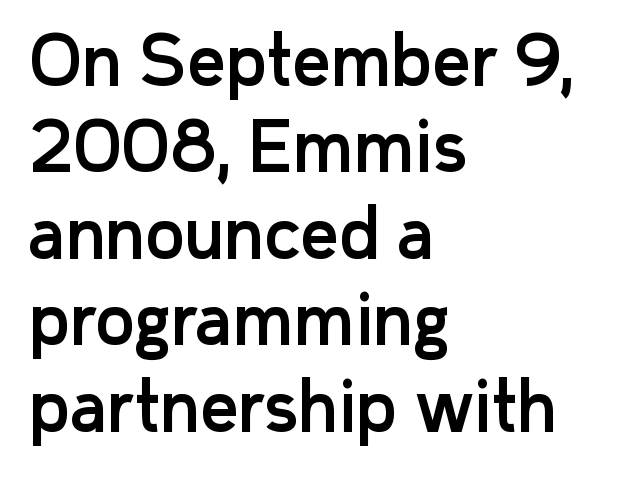
Compared with typical body copy, the letter spacing here is the same. If you measured baseline to baseline, you'd find a middling distance. The letters advance in unequal steps, a hallmark of proportional type. Do the letters lean? They stand straight.
